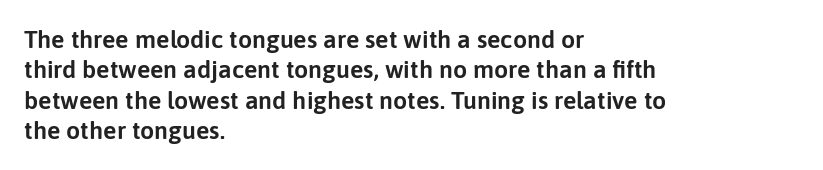
The image shows 25 px text type, upright; set left-aligned, line spacing 1.22x, normal letter spacing, not underlined.
